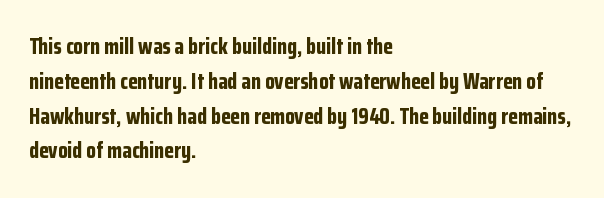
The image shows 22 px bold type, upright; set left-aligned, normal line spacing (1.58x), normal letter spacing, not underlined.
